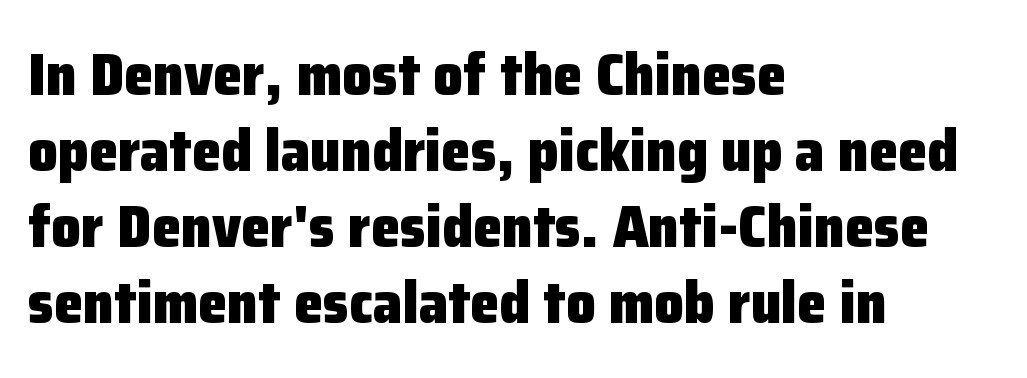
{"serif": "no", "italic": "no", "bold": "yes", "weight": "heavy", "width": "normal", "stroke_contrast": "low", "x_height": "medium", "monospaced": "no", "underline": "no", "align": "left", "line_spacing": "normal", "line_spacing_ratio": 1.29, "letter_spacing": "normal", "letter_spacing_em": 0.0, "glyph_px": 59}
